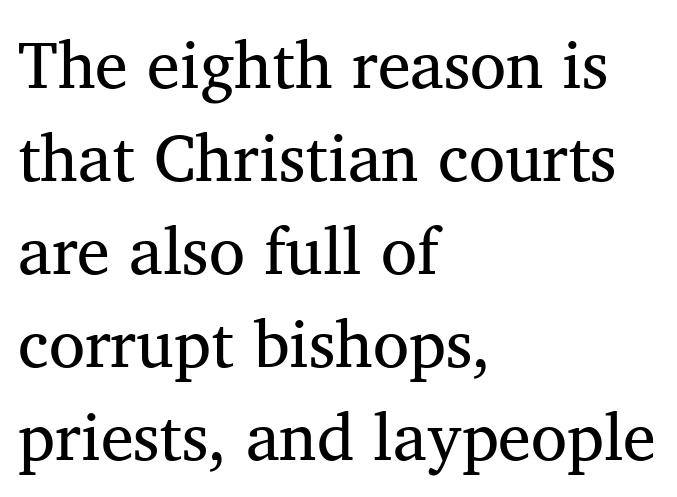
The strip under each line holds only bare page. What stands out about the letter spacing? Nothing — it is the standard amount. A serif font was chosen for this passage. The rendering uses natural spacing where letterforms have individual widths. This rendering uses left alignment, leaving the right contour irregular.
